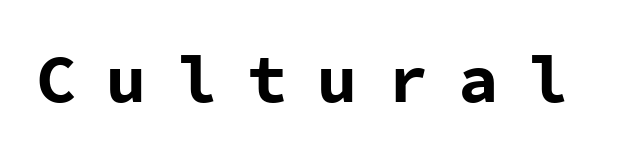
Q: Is the text bold? A: Yes.
Q: Is the text italic (slanted)? A: No, it is upright.
Q: Is the typeface a serif or a sans-serif typeface? A: Sans-serif.
Q: Is the text underlined? A: No.
Q: Is the spacing between letters normal or unusually wide? A: Unusually wide.
Q: Width (condensed, normal, or wide)? A: Normal.
Q: Stroke contrast? A: Low.
Q: x-height? A: Medium.
Q: Monospaced? A: Yes.
